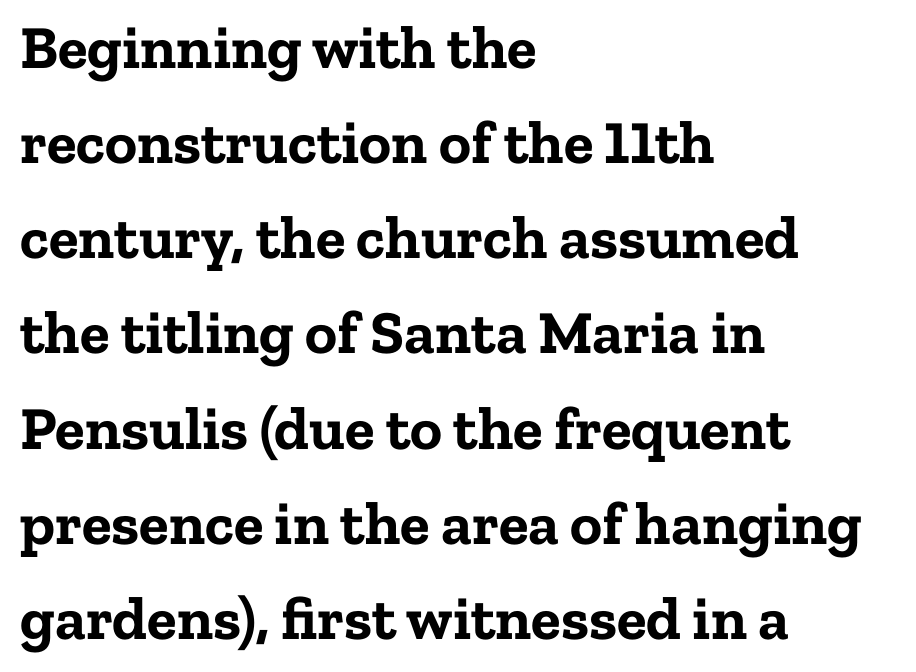
The image shows 61 px bold serif type, upright; set left-aligned, normal line spacing (1.56x), normal letter spacing, not underlined; low stroke contrast and a medium x-height.
